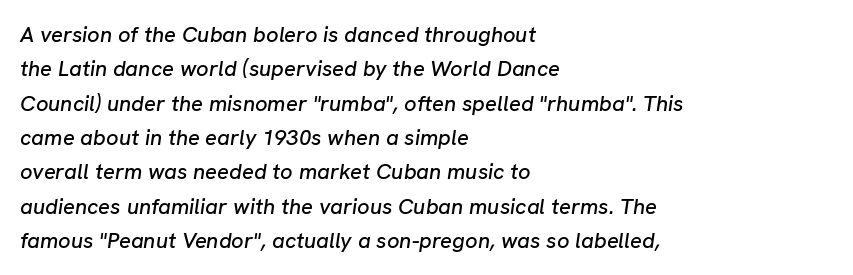
Q: Is the text italic (slanted)? A: Yes, it leans right by about 8 degrees.
Q: Is the text underlined? A: No.
Q: How is the paragraph aligned? A: Left-aligned.
Q: Is the spacing between letters normal or unusually wide? A: Normal.
Q: Is the spacing between lines tight, normal or loose? A: Normal.
